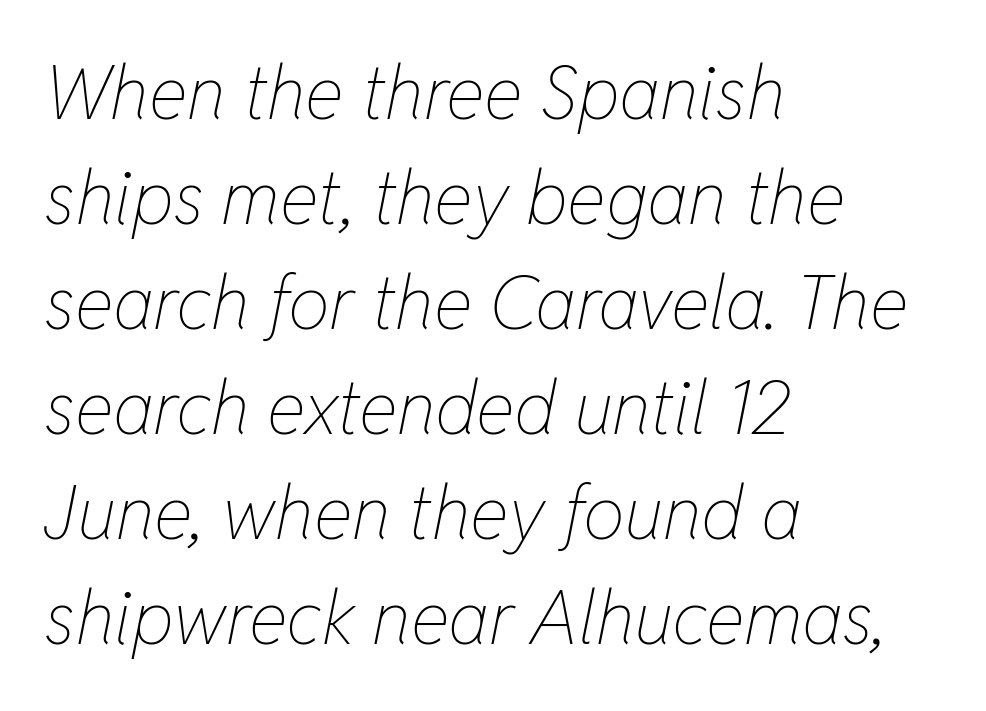
{"italic": "yes", "lean": "right", "slant_degrees": 11, "bold": "no", "weight": "thin", "width": "condensed", "stroke_contrast": "low", "x_height": "medium", "monospaced": "no", "underline": "no", "align": "left", "line_spacing": "normal", "line_spacing_ratio": 1.42, "letter_spacing": "normal", "letter_spacing_em": 0.0, "glyph_px": 74}
